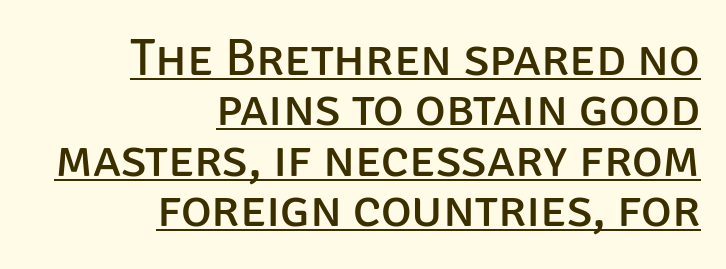
The image shows 52 px regular-weight sans-serif type, upright; set right-aligned, tight line spacing (0.97x), normal letter spacing, underlined; low stroke contrast and a large x-height.
